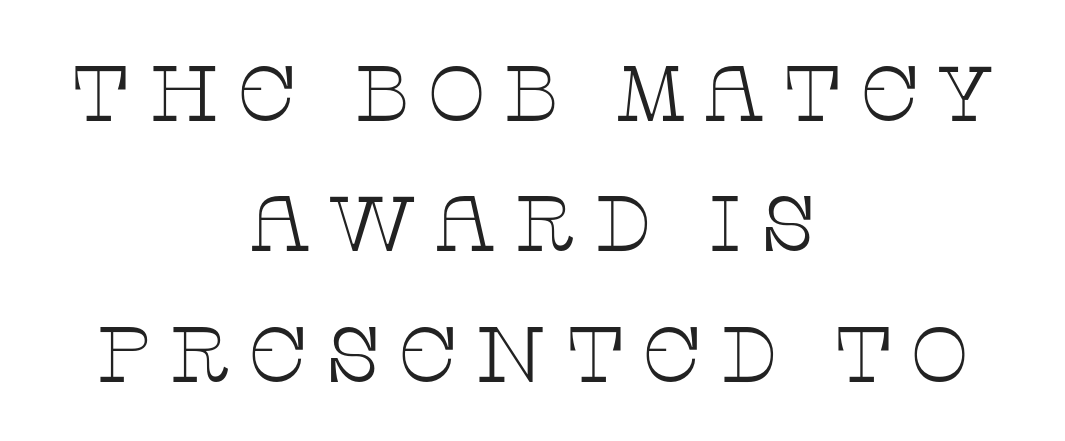
{"serif": "yes", "italic": "no", "bold": "no", "weight": "thin", "width": "wide", "stroke_contrast": "low", "x_height": "large", "monospaced": "no", "underline": "no", "align": "center", "line_spacing": "normal", "line_spacing_ratio": 1.67, "letter_spacing": "wide", "letter_spacing_em": 0.21, "glyph_px": 78}
